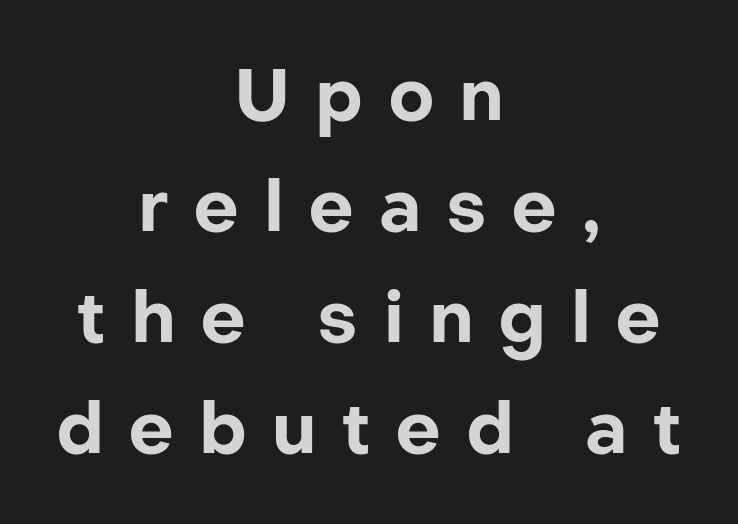
Q: Is the text bold? A: Yes.
Q: Is the text italic (slanted)? A: No, it is upright.
Q: Is the typeface a serif or a sans-serif typeface? A: Sans-serif.
Q: Is the text underlined? A: No.
Q: How is the paragraph aligned? A: Centered.
Q: Is the spacing between letters normal or unusually wide? A: Unusually wide.
Q: Is the spacing between lines tight, normal or loose? A: Normal.
Q: Width (condensed, normal, or wide)? A: Normal.
Q: Stroke contrast? A: Low.
Q: x-height? A: Medium.
Q: Monospaced? A: No.
